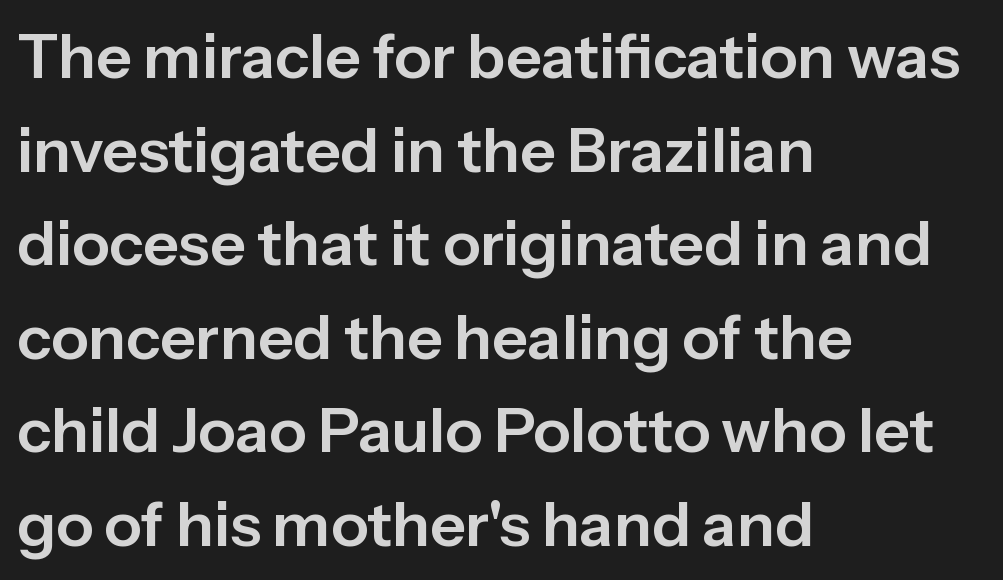
Letterform terminals end flat and unadorned throughout the passage. No italicization has been applied; the sample stays upright. Vertical spacing — default. Horizontal alignment here is leftward, the default for most running prose. Just letters on the line, the space beneath them empty. The face used here is proportionally spaced, like ordinary book or web type.
